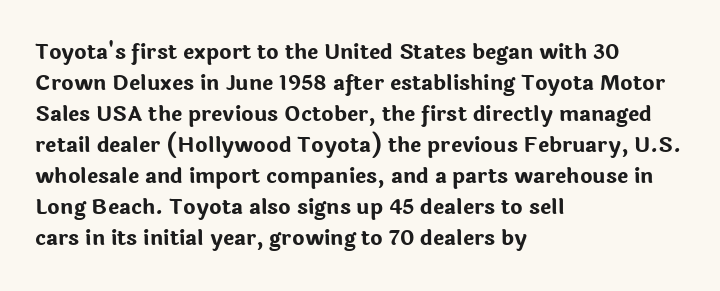
These lines keep a tight, regular rhythm from letter to letter. The typesetting leans heavy: a genuine bold. Line beginnings align vertically; line endings do not. If you drew a line through each stem, it would be perfectly vertical. Letters rest on an invisible, unmarked baseline.
